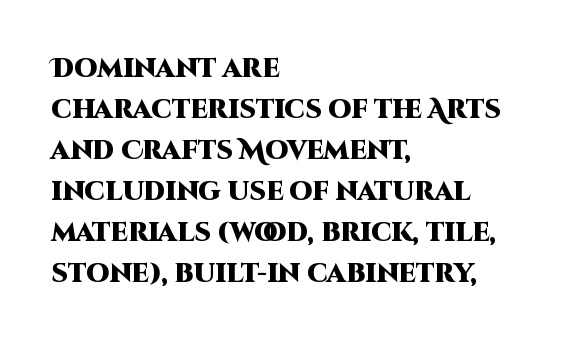
Standard letterfit; no display-style spreading of the glyphs. Compared with typical paragraphs, the rows here are spaced about the same. A bare baseline throughout the passage. Every stem runs plumb, perpendicular to the baseline. The typesetter chose a ragged-right arrangement here. The font is running at its bold setting.
